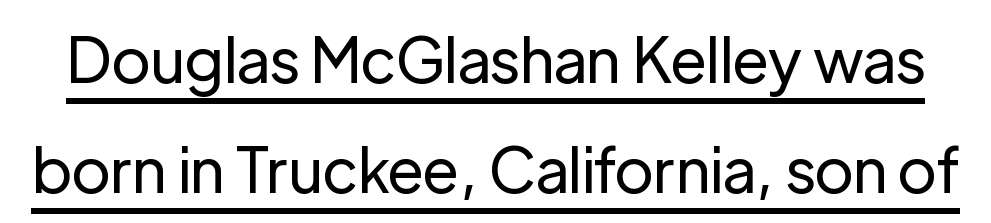
The image shows 62 px regular-weight sans-serif type, upright; set line spacing 1.77x, normal letter spacing, underlined; low stroke contrast and a medium x-height.
